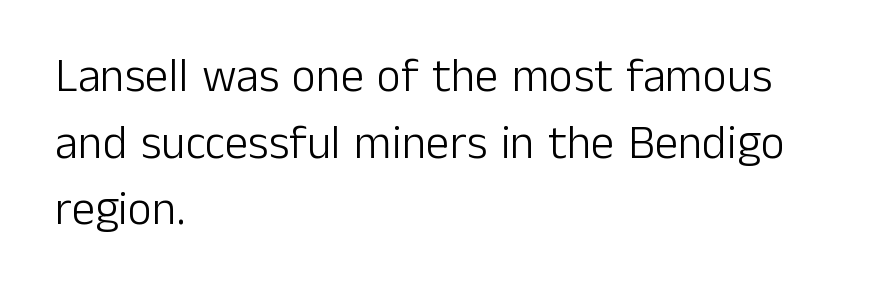
Q: Is the text bold? A: No.
Q: Is the text italic (slanted)? A: No, it is upright.
Q: Is the typeface a serif or a sans-serif typeface? A: Sans-serif.
Q: Is the text underlined? A: No.
Q: How is the paragraph aligned? A: Left-aligned.
Q: Is the spacing between letters normal or unusually wide? A: Normal.
Q: Is the spacing between lines tight, normal or loose? A: Normal.
Q: Width (condensed, normal, or wide)? A: Normal.
Q: Stroke contrast? A: Low.
Q: x-height? A: Medium.
Q: Monospaced? A: No.
